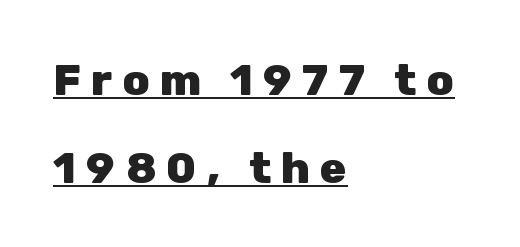
The image shows 44 px heavy sans-serif type, upright; set left-aligned, loose line spacing (1.99x), unusually wide letter spacing (+0.23 em), underlined; low stroke contrast and a medium x-height.
